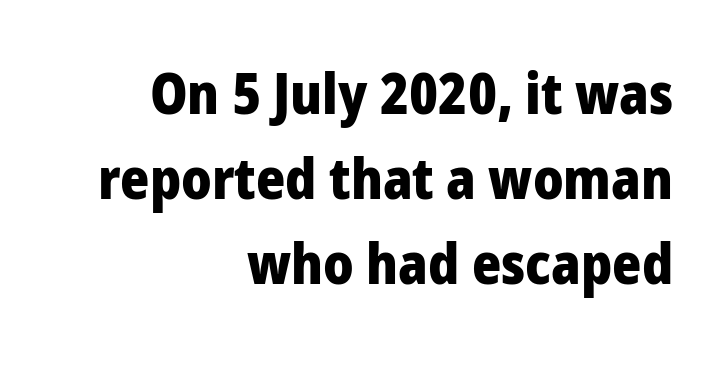
The image shows 56 px heavy sans-serif type, upright; set right-aligned, normal line spacing (1.52x), normal letter spacing, not underlined; low stroke contrast and a medium x-height.
